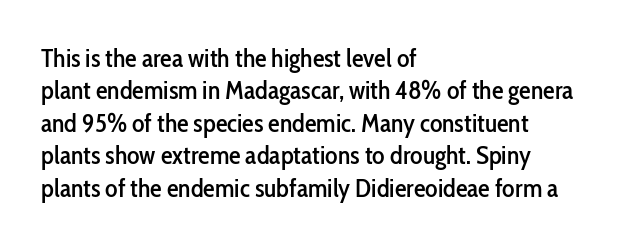
These lines sit exactly where default settings would place them. The letters stand upright; this is a roman face. Typeset ragged right — the left edge is the straight one. Just letters on the line, the space beneath them empty. Caption: standard tracking, unaltered.
